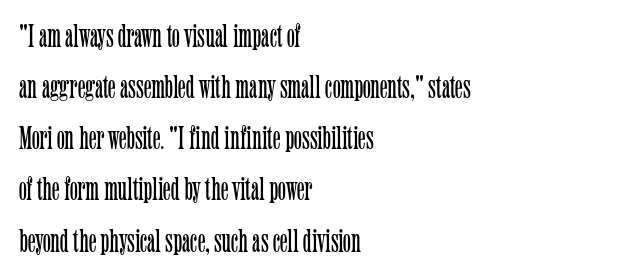
The image shows 33 px light, condensed serif type, upright; set left-aligned, normal line spacing (1.55x), normal letter spacing, not underlined; low stroke contrast and a medium x-height.
